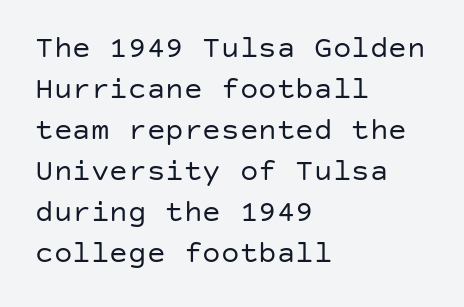
The image shows 31 px regular-weight sans-serif type, upright; set left-aligned, normal line spacing (1.32x), normal letter spacing, not underlined; low stroke contrast and a large x-height.
